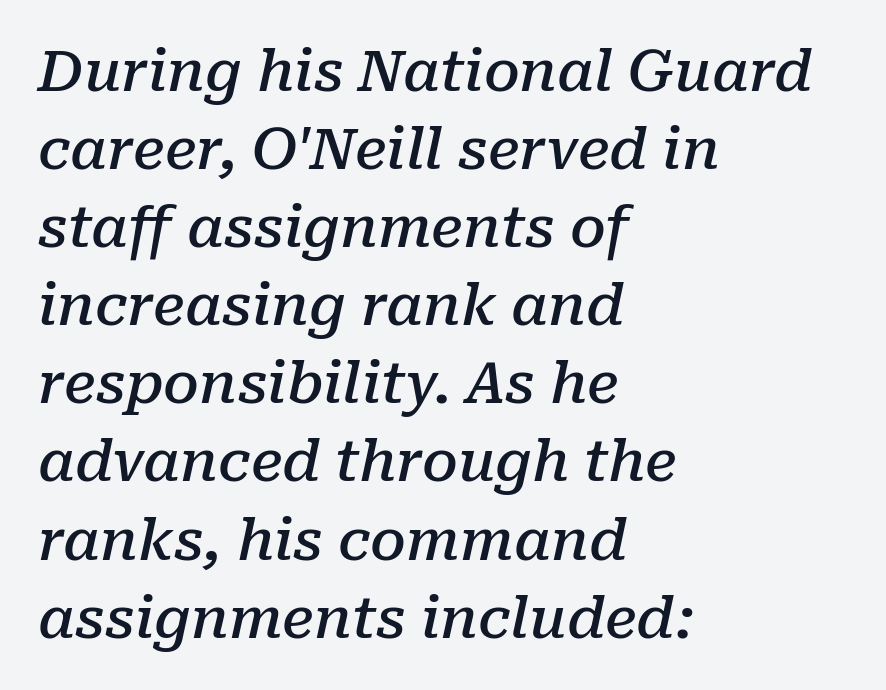
Q: Is the text bold? A: Semi-bold.
Q: Is the text italic (slanted)? A: Yes, it leans right by about 10 degrees.
Q: Is the typeface a serif or a sans-serif typeface? A: Serif.
Q: Is the text underlined? A: No.
Q: How is the paragraph aligned? A: Left-aligned.
Q: Is the spacing between letters normal or unusually wide? A: Normal.
Q: Is the spacing between lines tight, normal or loose? A: Normal.
Q: Width (condensed, normal, or wide)? A: Normal.
Q: Stroke contrast? A: Low.
Q: x-height? A: Medium.
Q: Monospaced? A: No.
